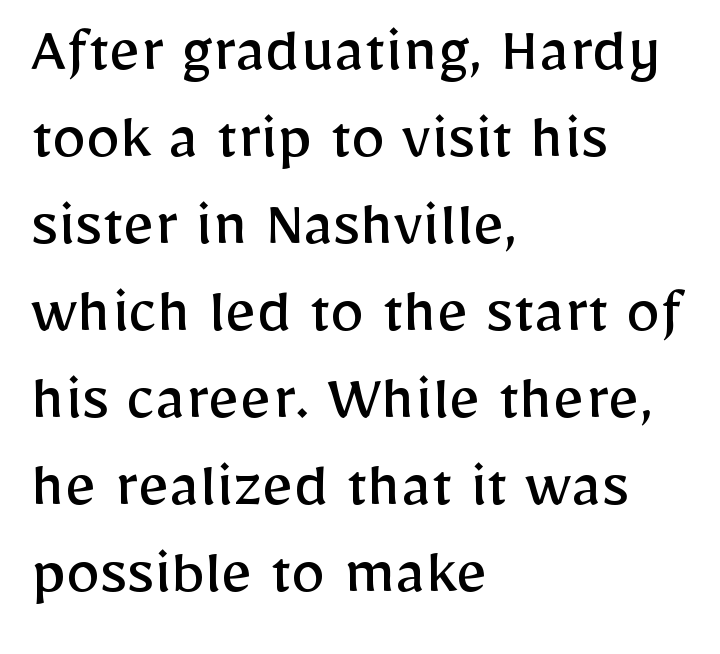
Each letter keeps its own natural width here, so spacing adapts to shape. The line-height multiplier appears to be the usual default. No chunkiness to these letters — they're not bold. I'd call this a sans setting — the letters go barefoot. The lines in this sample share a left origin and differ only in where they stop.
